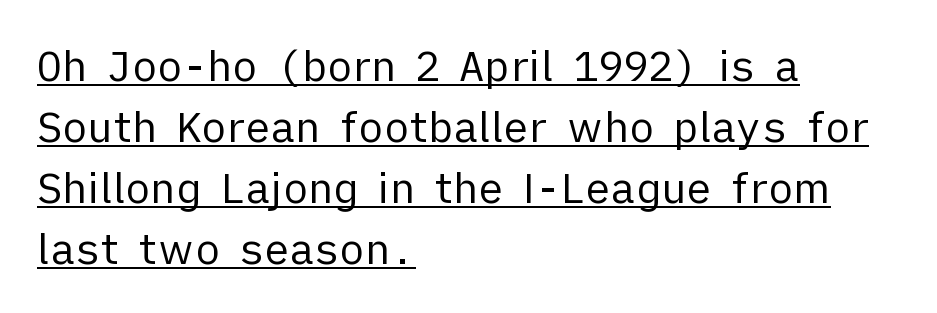
{"serif": "no", "italic": "no", "bold": "no", "weight": "regular", "width": "normal", "stroke_contrast": "low", "x_height": "medium", "monospaced": "no", "underline": "yes", "align": "left", "line_spacing": "normal", "line_spacing_ratio": 1.45, "letter_spacing": "normal", "letter_spacing_em": 0.0, "glyph_px": 42}
